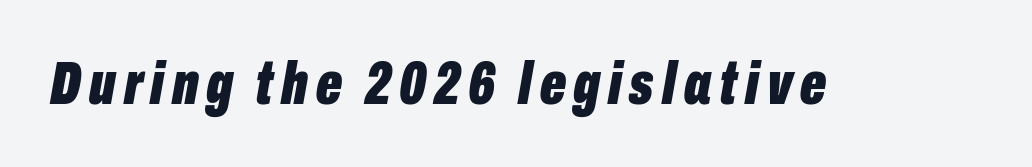
Heavy-handed strokes throughout: this text is bold. When letters slant like this, we call the style italic. Descenders hang freely into open space. A typesetter would call this proportional, since set widths differ per character.
